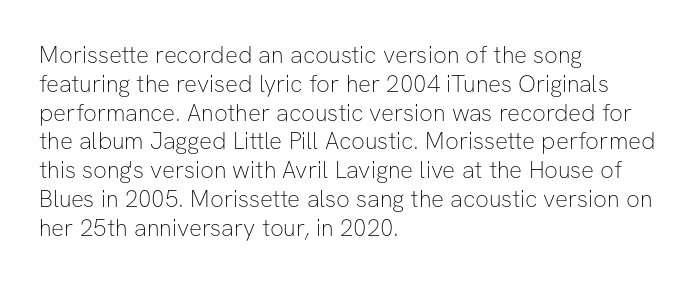
Q: Is the text bold? A: No.
Q: Is the text italic (slanted)? A: No, it is upright.
Q: Is the text underlined? A: No.
Q: How is the paragraph aligned? A: Left-aligned.
Q: Is the spacing between letters normal or unusually wide? A: Normal.
